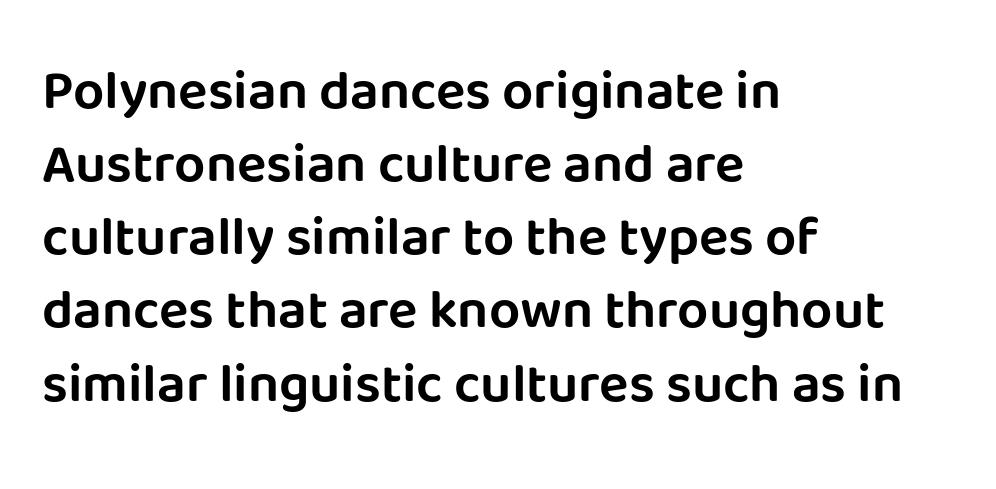
{"serif": "no", "italic": "no", "width": "normal", "stroke_contrast": "low", "x_height": "large", "monospaced": "no", "underline": "no", "align": "left", "line_spacing": "normal", "line_spacing_ratio": 1.33, "letter_spacing": "normal", "letter_spacing_em": 0.0, "glyph_px": 55}
